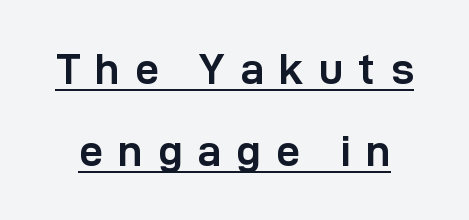
The image shows 43 px semibold sans-serif type, upright; set loose line spacing (1.91x), unusually wide letter spacing (+0.35 em), underlined; low stroke contrast and a medium x-height.
